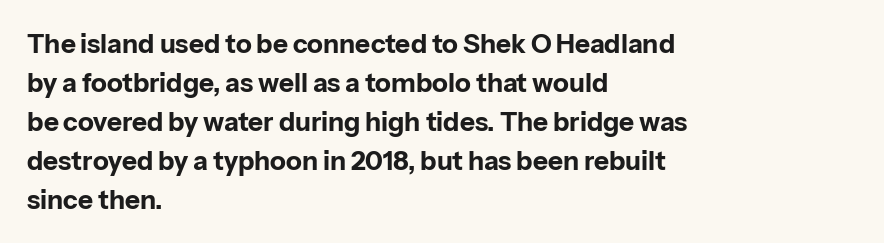
Q: Is the text bold? A: Yes.
Q: Is the text italic (slanted)? A: No, it is upright.
Q: Is the text underlined? A: No.
Q: How is the paragraph aligned? A: Left-aligned.
Q: Is the spacing between letters normal or unusually wide? A: Normal.
Q: Is the spacing between lines tight, normal or loose? A: Normal.
